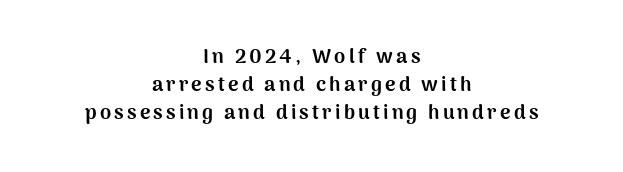
Every row of glyphs is offset so its center matches the block's center. Type without underlining. Emphasis by weight is at full strength: bold. Every character sits straight up, as roman type does.
